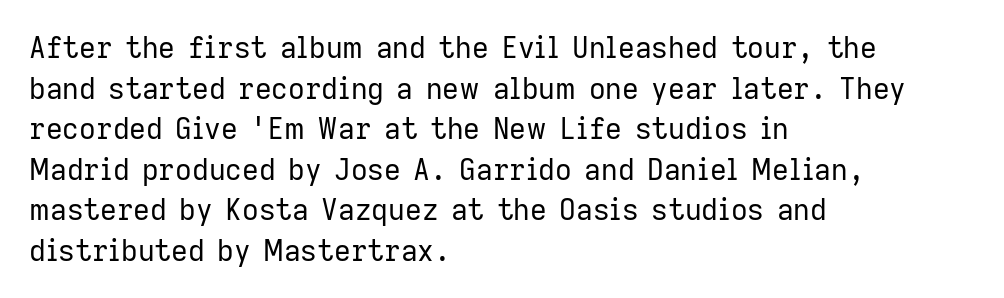
The image shows 29 px regular-weight sans-serif type, upright; set left-aligned, normal line spacing (1.4x), normal letter spacing, not underlined; low stroke contrast and a medium x-height.
